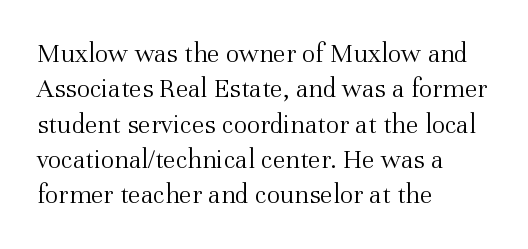
The image shows 28 px light serif type, upright; set left-aligned, normal line spacing (1.26x), normal letter spacing, not underlined; medium stroke contrast and a medium x-height.
